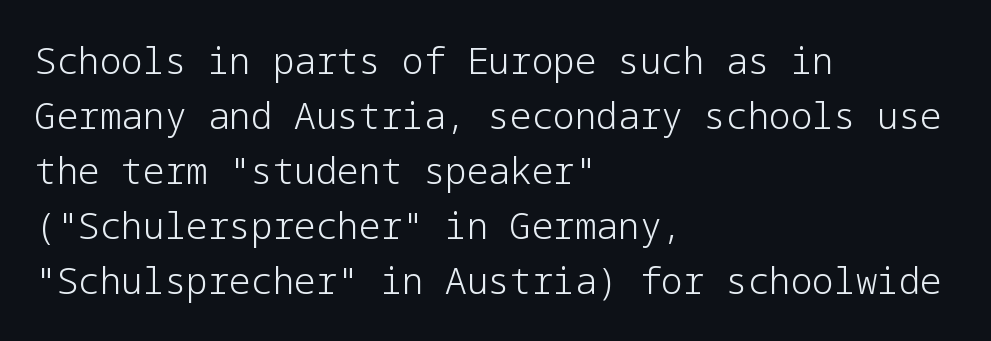
Q: Is the text bold? A: No.
Q: Is the text italic (slanted)? A: No, it is upright.
Q: Is the typeface a serif or a sans-serif typeface? A: Sans-serif.
Q: Is the text underlined? A: No.
Q: How is the paragraph aligned? A: Left-aligned.
Q: Is the spacing between letters normal or unusually wide? A: Normal.
Q: Is the spacing between lines tight, normal or loose? A: Normal.
Q: Width (condensed, normal, or wide)? A: Normal.
Q: Stroke contrast? A: Low.
Q: x-height? A: Medium.
